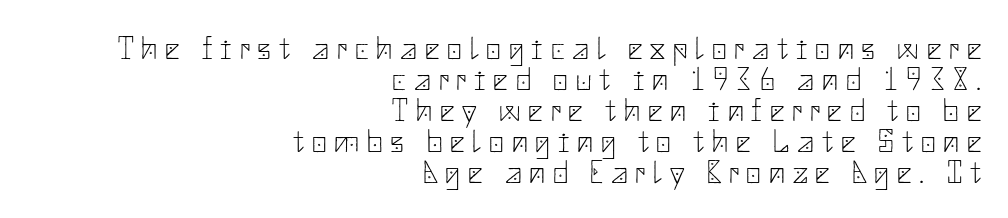
Q: Is the text bold? A: No.
Q: Is the text italic (slanted)? A: No, it is upright.
Q: Is the typeface a serif or a sans-serif typeface? A: Sans-serif.
Q: Is the text underlined? A: No.
Q: How is the paragraph aligned? A: Right-aligned.
Q: Is the spacing between letters normal or unusually wide? A: Unusually wide.
Q: Is the spacing between lines tight, normal or loose? A: Tight.
Q: Width (condensed, normal, or wide)? A: Normal.
Q: Stroke contrast? A: Low.
Q: x-height? A: Small.
